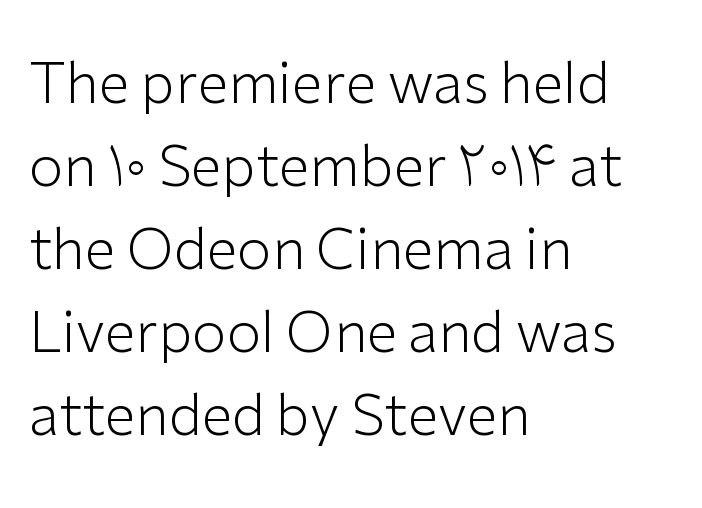
Q: Is the text bold? A: No.
Q: Is the text italic (slanted)? A: No, it is upright.
Q: Is the typeface a serif or a sans-serif typeface? A: Sans-serif.
Q: Is the text underlined? A: No.
Q: How is the paragraph aligned? A: Left-aligned.
Q: Is the spacing between letters normal or unusually wide? A: Normal.
Q: Is the spacing between lines tight, normal or loose? A: Normal.
Q: Width (condensed, normal, or wide)? A: Normal.
Q: Stroke contrast? A: Low.
Q: x-height? A: Medium.
Q: Monospaced? A: No.
